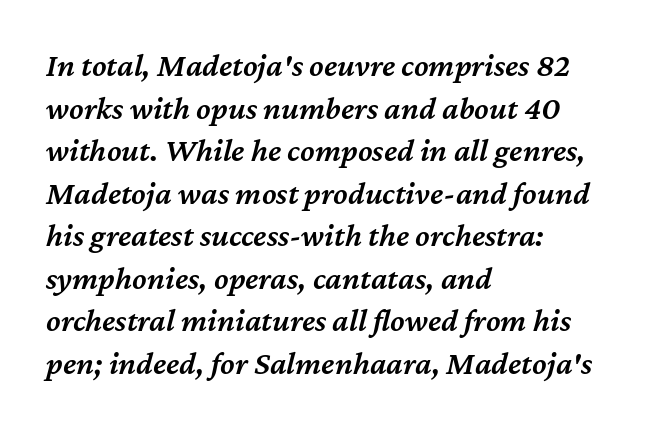
{"italic": "yes", "lean": "right", "slant_degrees": 12, "bold": "semi", "weight": "semibold", "width": "normal", "stroke_contrast": "medium", "x_height": "medium", "monospaced": "no", "underline": "no", "align": "left", "line_spacing": "normal", "line_spacing_ratio": 1.29, "letter_spacing": "normal", "letter_spacing_em": 0.0, "glyph_px": 33}
